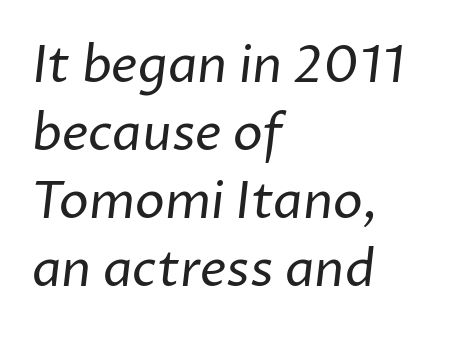
Q: Is the text bold? A: No.
Q: Is the typeface a serif or a sans-serif typeface? A: Sans-serif.
Q: Is the text underlined? A: No.
Q: How is the paragraph aligned? A: Left-aligned.
Q: Is the spacing between letters normal or unusually wide? A: Normal.
Q: Is the spacing between lines tight, normal or loose? A: Normal.
Q: Width (condensed, normal, or wide)? A: Normal.
Q: Stroke contrast? A: Low.
Q: x-height? A: Medium.
Q: Monospaced? A: No.
